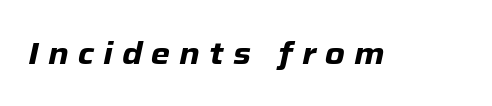
The image shows 31 px heavy type, italic (leaning right); set unusually wide letter spacing (+0.29 em), not underlined; low stroke contrast and a medium x-height.
